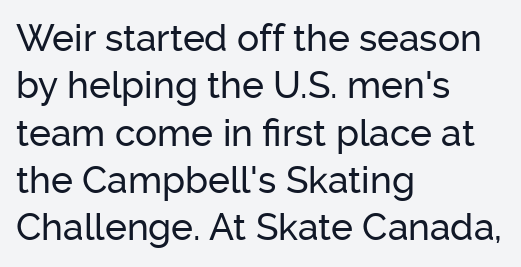
The image shows 37 px sans-serif type, upright; set left-aligned, normal line spacing (1.28x), normal letter spacing, not underlined; low stroke contrast and a medium x-height.
